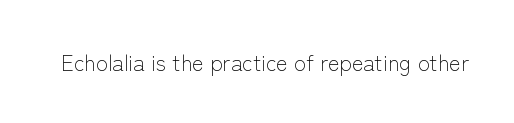
The image shows 22 px text type, upright; set normal letter spacing, not underlined.
